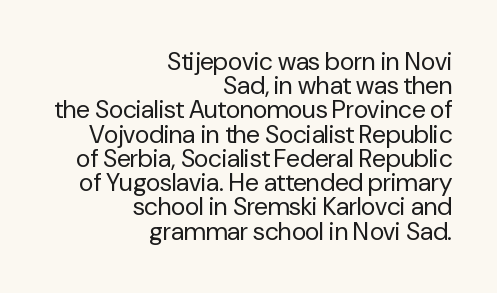
Q: Is the text bold? A: No.
Q: Is the text italic (slanted)? A: No, it is upright.
Q: Is the text underlined? A: No.
Q: How is the paragraph aligned? A: Right-aligned.
Q: Is the spacing between letters normal or unusually wide? A: Normal.
Q: Is the spacing between lines tight, normal or loose? A: Tight.
